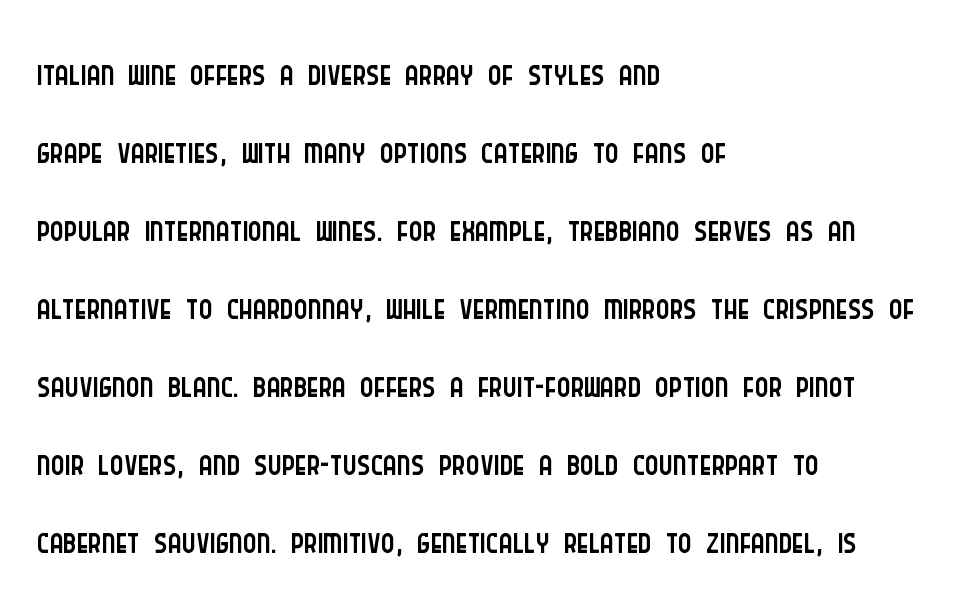
The image shows 52 px light, condensed sans-serif type, upright; set left-aligned, normal line spacing (1.5x), normal letter spacing, not underlined; low stroke contrast and a large x-height.
